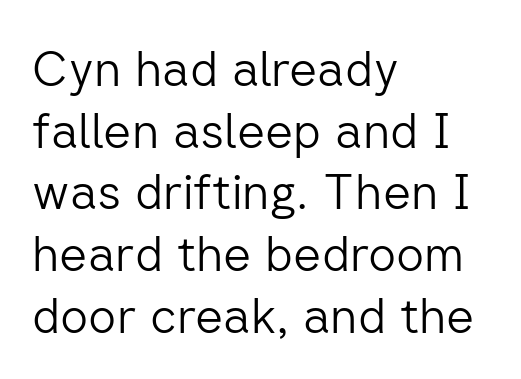
Q: Is the text bold? A: No.
Q: Is the text italic (slanted)? A: No, it is upright.
Q: Is the typeface a serif or a sans-serif typeface? A: Sans-serif.
Q: Is the text underlined? A: No.
Q: How is the paragraph aligned? A: Left-aligned.
Q: Is the spacing between letters normal or unusually wide? A: Normal.
Q: Is the spacing between lines tight, normal or loose? A: Normal.
Q: Width (condensed, normal, or wide)? A: Normal.
Q: Stroke contrast? A: Low.
Q: x-height? A: Medium.
Q: Monospaced? A: No.
